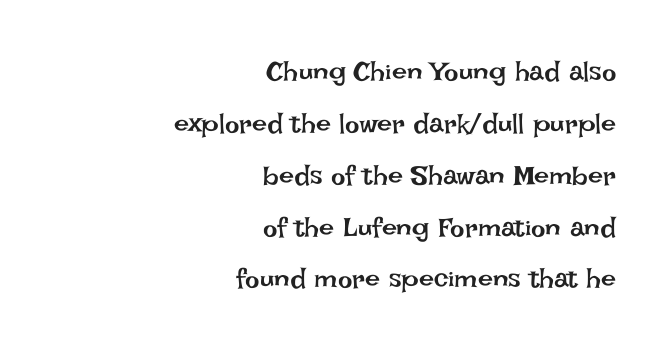
The image shows 27 px text type, upright; set right-aligned, loose line spacing (1.92x), normal letter spacing, not underlined.
